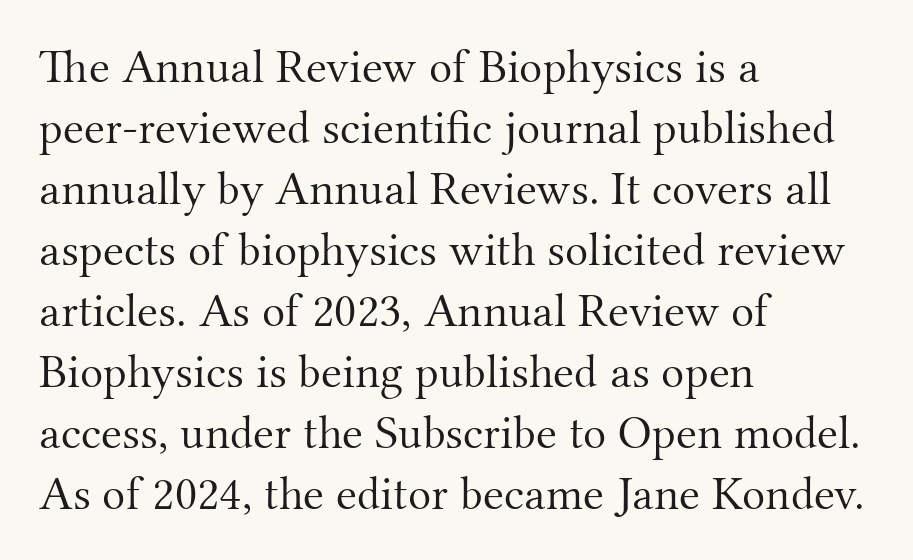
Spacing between characters is what you'd get straight out of the box. This reads as an unemphasized weight, regular at the heaviest. Does the type have serifs? Yes, each stem ends in a small foot. Typeset ragged right — the left edge is the straight one.
